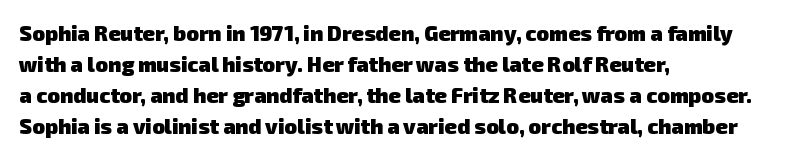
Q: Is the text bold? A: Yes.
Q: Is the text underlined? A: No.
Q: How is the paragraph aligned? A: Left-aligned.
Q: Is the spacing between letters normal or unusually wide? A: Normal.
Q: Is the spacing between lines tight, normal or loose? A: Normal.
